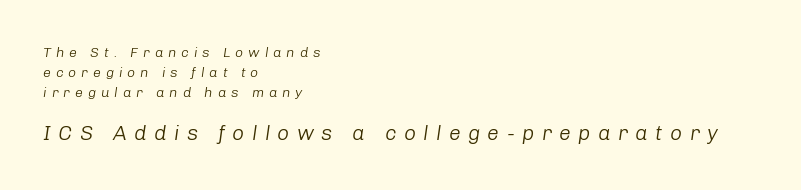
{"italic": "yes", "lean": "right", "slant_degrees": 8, "bold": "no", "underline": "no", "align": "left", "line_spacing": "normal", "line_spacing_ratio": 1.44, "letter_spacing": "wide", "letter_spacing_em": 0.35, "larger_block": "second", "size_ratio": 1.5, "glyph_px": 21}
